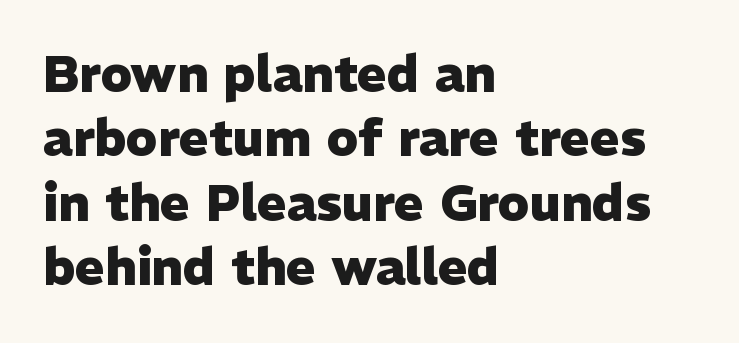
The image shows 50 px heavy sans-serif type, upright; set left-aligned, normal line spacing (1.29x), normal letter spacing, not underlined; low stroke contrast and a medium x-height.
